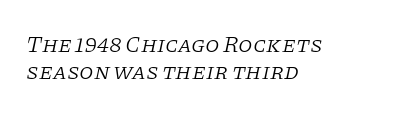
Q: Is the text bold? A: No.
Q: Is the text italic (slanted)? A: Yes, it leans right by about 11 degrees.
Q: Is the text underlined? A: No.
Q: How is the paragraph aligned? A: Left-aligned.
Q: Is the spacing between letters normal or unusually wide? A: Normal.
